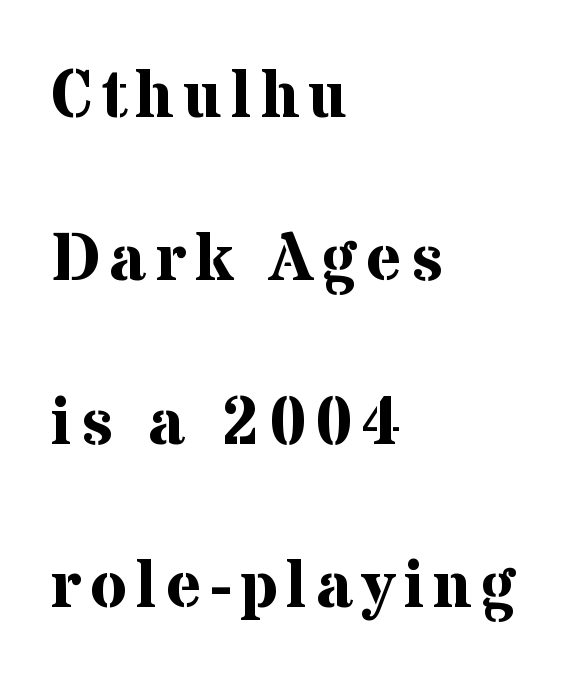
{"serif": "yes", "italic": "no", "bold": "yes", "weight": "bold", "width": "normal", "stroke_contrast": "medium", "x_height": "medium", "monospaced": "no", "underline": "no", "align": "left", "line_spacing": "loose", "line_spacing_ratio": 2.44, "glyph_px": 67}
